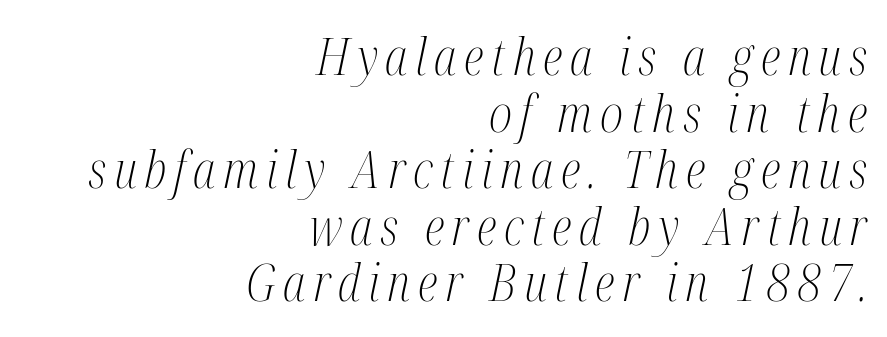
Q: Is the text bold? A: No.
Q: Is the text italic (slanted)? A: Yes, it leans right by about 12 degrees.
Q: Is the typeface a serif or a sans-serif typeface? A: Serif.
Q: Is the text underlined? A: No.
Q: How is the paragraph aligned? A: Right-aligned.
Q: Is the spacing between lines tight, normal or loose? A: Tight.
Q: Width (condensed, normal, or wide)? A: Condensed.
Q: Stroke contrast? A: Medium.
Q: x-height? A: Medium.
Q: Monospaced? A: No.
